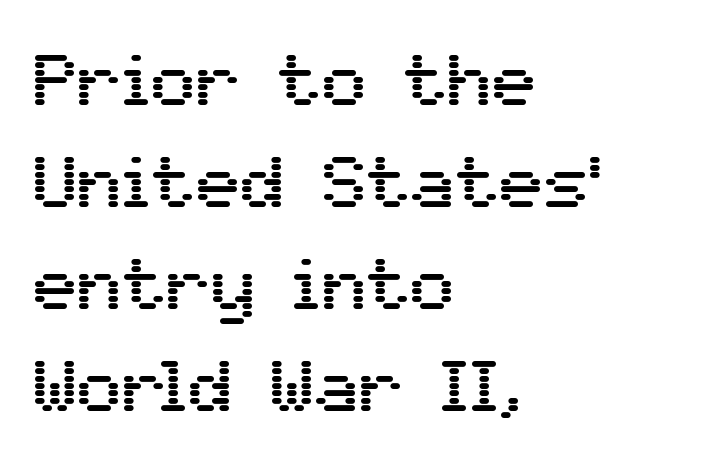
{"serif": "no", "italic": "no", "width": "normal", "stroke_contrast": "medium", "x_height": "medium", "monospaced": "no", "underline": "no", "align": "left", "line_spacing": "normal", "line_spacing_ratio": 1.38, "letter_spacing": "normal", "letter_spacing_em": 0.0, "glyph_px": 74}
